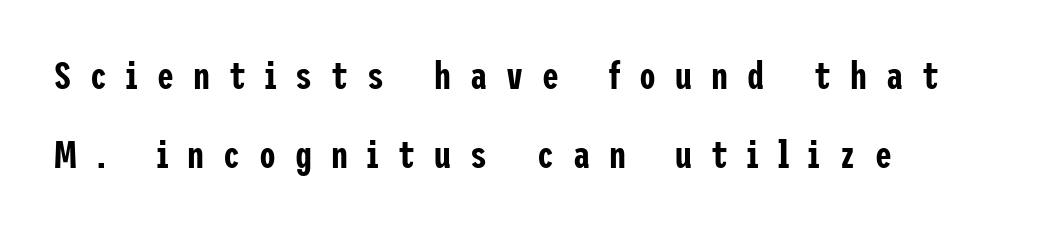
{"serif": "no", "italic": "no", "width": "condensed", "stroke_contrast": "low", "x_height": "medium", "underline": "no", "align": "left", "line_spacing": "loose", "line_spacing_ratio": 2.07, "letter_spacing": "wide", "letter_spacing_em": 0.5, "glyph_px": 38}
